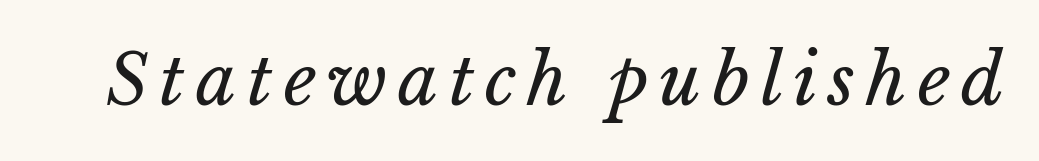
The image shows 71 px regular-weight type; set not underlined; low stroke contrast and a medium x-height.
